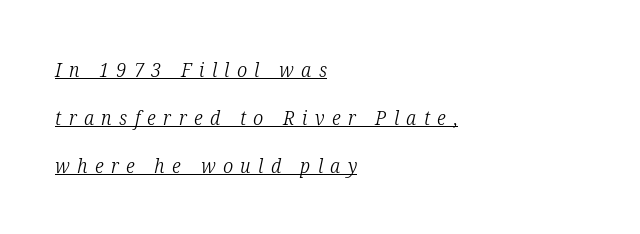
The rendered words wear a rule along their underside. The specimen reads as italic at a glance. Line starts are locked; line ends wander. Reading down the column, the eye jumps a long way to each next line. This reads as an unemphasized weight, regular at the heaviest. Short note: letters widely spaced.
